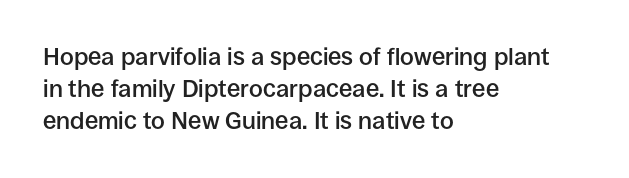
{"italic": "no", "bold": "semi", "underline": "no", "align": "left", "line_spacing": "normal", "line_spacing_ratio": 1.33, "letter_spacing": "normal", "letter_spacing_em": 0.0, "glyph_px": 24}
